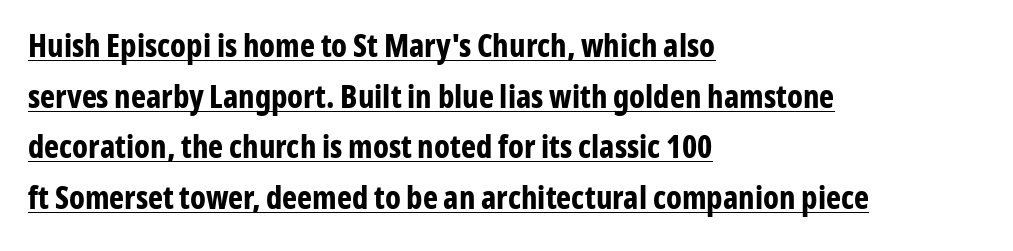
Italic: no, the glyphs are upright roman. Quick note: underline on. You can tell from the bare stems that sans-serif type was used. Compared with typical body copy, the letter spacing here is the same. Students, observe: this is what conventionally led text looks like.
